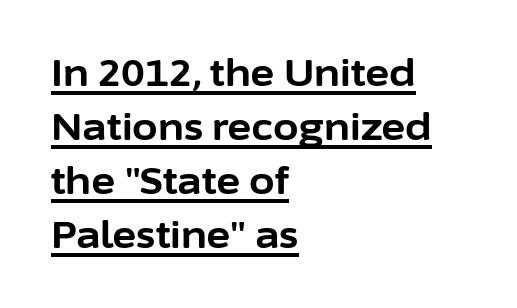
Q: Is the text bold? A: Yes.
Q: Is the text italic (slanted)? A: No, it is upright.
Q: Is the typeface a serif or a sans-serif typeface? A: Sans-serif.
Q: Is the text underlined? A: Yes.
Q: How is the paragraph aligned? A: Left-aligned.
Q: Is the spacing between letters normal or unusually wide? A: Normal.
Q: Is the spacing between lines tight, normal or loose? A: Normal.
Q: Width (condensed, normal, or wide)? A: Normal.
Q: Stroke contrast? A: Low.
Q: x-height? A: Medium.
Q: Monospaced? A: No.
